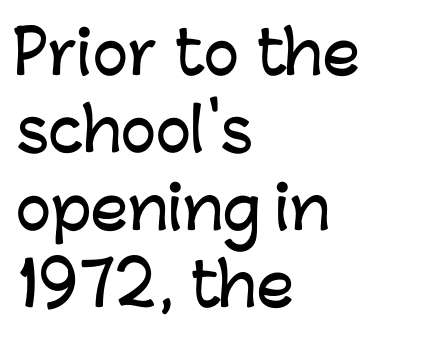
I'd call this a sans setting — the letters go barefoot. The rendering uses natural spacing where letterforms have individual widths. Posture: upright roman. Descender tails drop into unmarked territory. Baseline-to-baseline distance is the conventional proportion of letter height.
